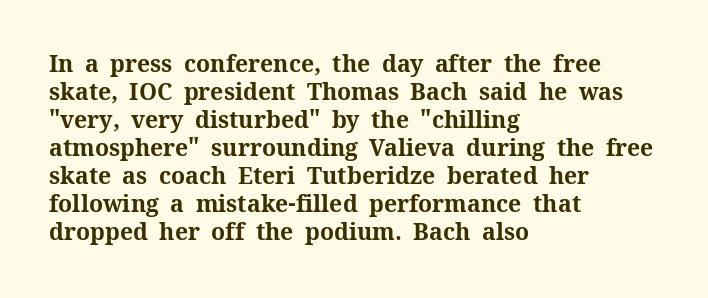
{"italic": "no", "bold": "yes", "underline": "no", "align": "left", "line_spacing_ratio": 1.22, "letter_spacing": "normal", "letter_spacing_em": 0.0, "glyph_px": 23}
